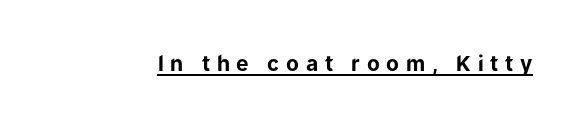
{"italic": "no", "bold": "yes", "underline": "yes", "letter_spacing": "wide", "letter_spacing_em": 0.32, "glyph_px": 21}
